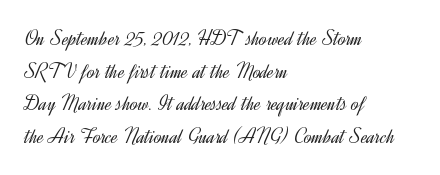
The image shows 22 px text type; set left-aligned, normal line spacing (1.48x), normal letter spacing, not underlined.
